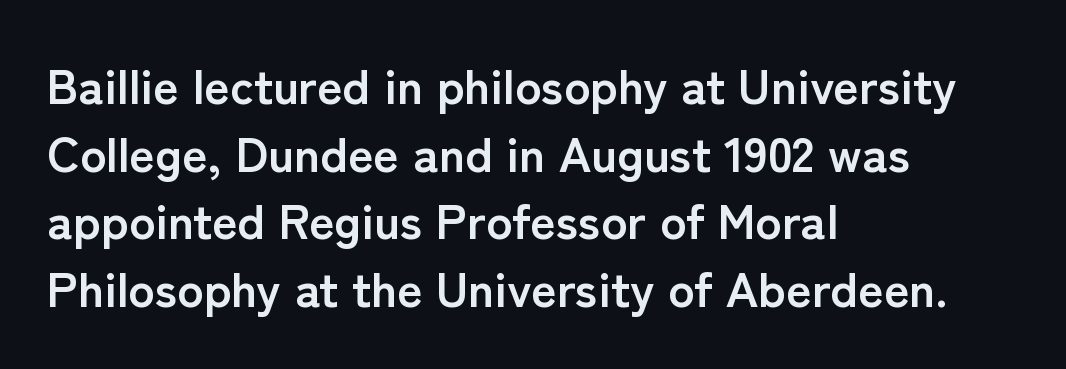
The image shows 49 px semibold sans-serif type, upright; set left-aligned, normal line spacing (1.38x), normal letter spacing, not underlined; low stroke contrast and a medium x-height.
